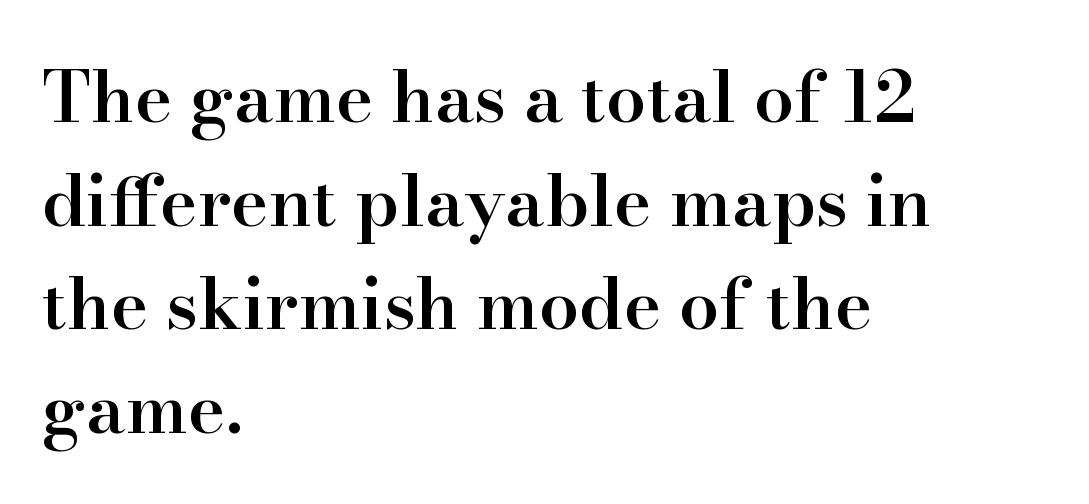
The image shows 71 px semibold serif type, upright; set left-aligned, normal line spacing (1.46x), normal letter spacing, not underlined; high stroke contrast and a small x-height.
